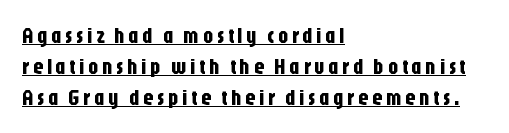
{"italic": "no", "underline": "yes", "align": "left", "line_spacing": "normal", "line_spacing_ratio": 1.47, "glyph_px": 21}
